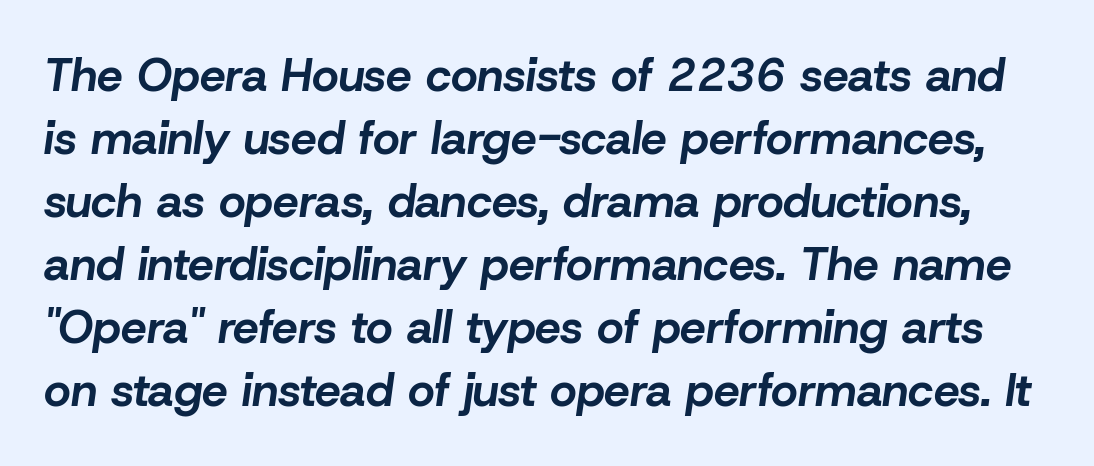
The image shows 46 px bold type, italic (leaning right); set normal line spacing (1.37x), normal letter spacing, not underlined; low stroke contrast and a medium x-height.
